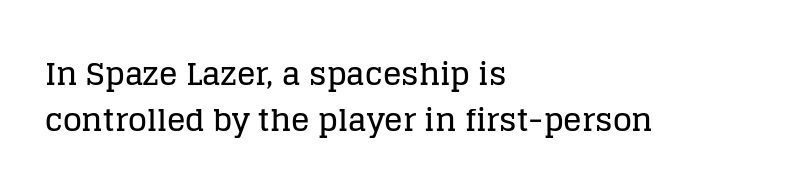
The image shows 31 px serif type, upright; set left-aligned, normal line spacing (1.49x), normal letter spacing, not underlined; low stroke contrast and a large x-height.
